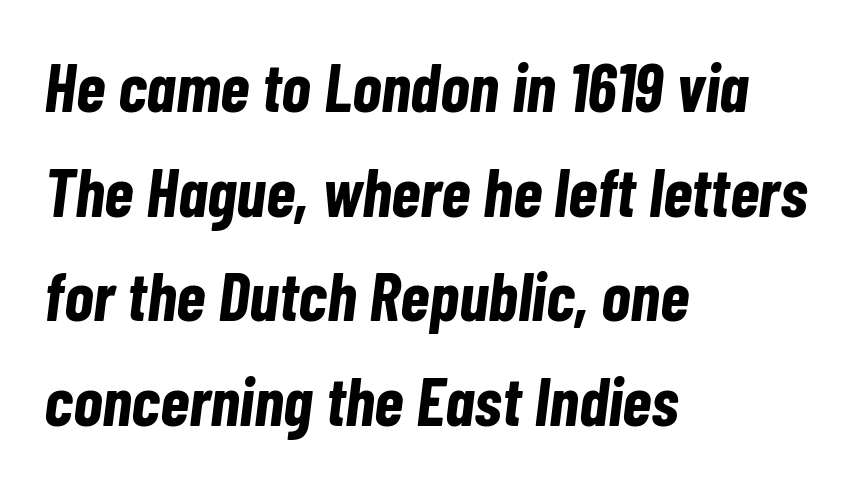
The image shows 68 px bold, condensed type, italic (leaning right); set left-aligned, normal line spacing (1.54x), normal letter spacing, not underlined; low stroke contrast and a medium x-height.
